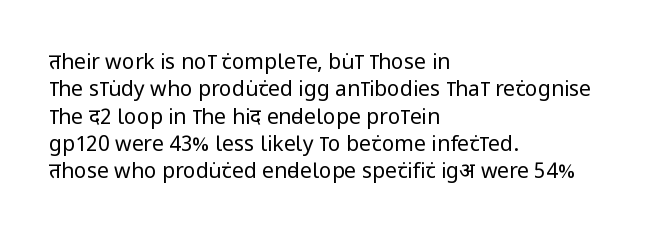
{"italic": "no", "bold": "no", "underline": "no", "align": "left", "line_spacing": "normal", "line_spacing_ratio": 1.3, "letter_spacing": "normal", "letter_spacing_em": 0.0, "glyph_px": 21}
